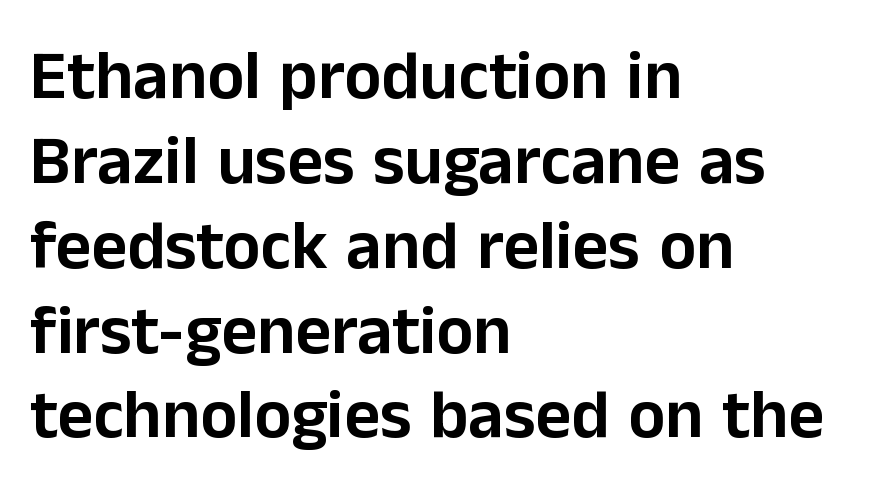
The image shows 69 px sans-serif type, upright; set left-aligned, line spacing 1.23x, normal letter spacing, not underlined; low stroke contrast and a medium x-height.
